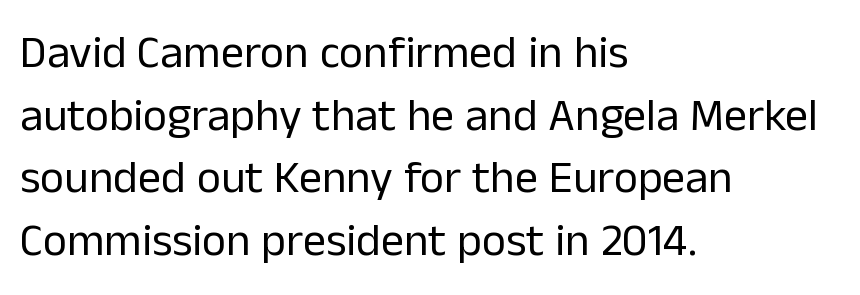
{"serif": "no", "italic": "no", "bold": "no", "weight": "regular", "width": "normal", "stroke_contrast": "low", "x_height": "medium", "monospaced": "no", "underline": "no", "align": "left", "line_spacing": "normal", "line_spacing_ratio": 1.36, "letter_spacing": "normal", "letter_spacing_em": 0.0, "glyph_px": 46}
